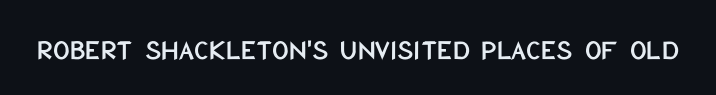
{"serif": "no", "italic": "no", "width": "condensed", "stroke_contrast": "low", "x_height": "large", "monospaced": "no", "underline": "no", "letter_spacing": "normal", "letter_spacing_em": 0.0, "glyph_px": 29}
